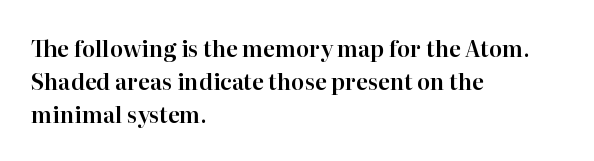
The image shows 22 px text type, upright; set left-aligned, normal line spacing (1.49x), normal letter spacing, not underlined.
